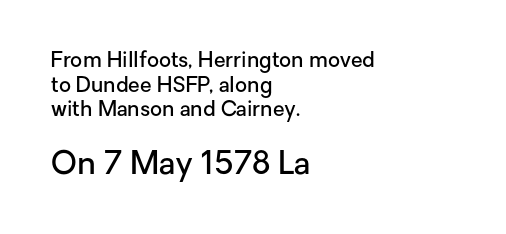
{"serif": "no", "italic": "no", "bold": "semi", "weight": "semibold", "width": "normal", "stroke_contrast": "low", "x_height": "medium", "monospaced": "no", "underline": "no", "align": "left", "line_spacing_ratio": 1.17, "letter_spacing": "normal", "letter_spacing_em": 0.0, "larger_block": "second", "size_ratio": 1.52, "glyph_px": 32}
